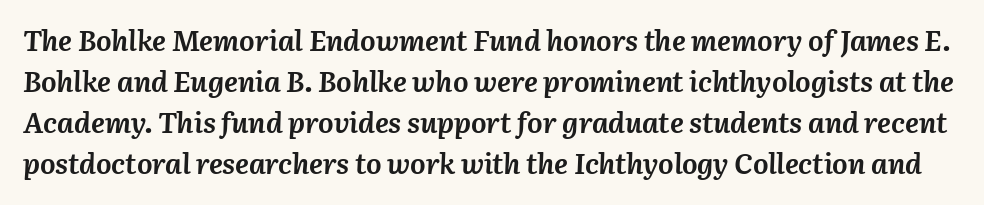
{"italic": "yes", "lean": "right", "slant_degrees": 3, "bold": "yes", "weight": "semibold", "width": "normal", "stroke_contrast": "medium", "x_height": "medium", "monospaced": "no", "underline": "no", "line_spacing": "normal", "line_spacing_ratio": 1.41, "letter_spacing": "normal", "letter_spacing_em": 0.0, "glyph_px": 29}
